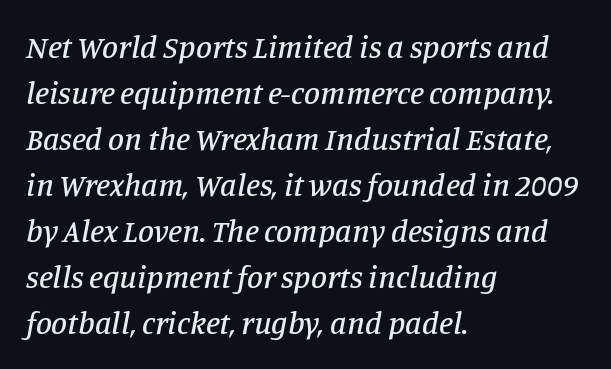
The image shows 32 px serif type, italic (leaning right); set left-aligned, normal line spacing (1.44x), normal letter spacing, not underlined; low stroke contrast and a large x-height.
